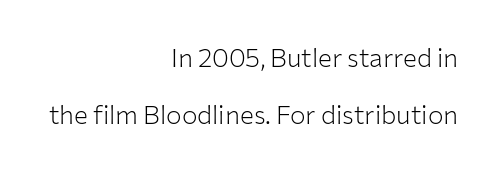
{"italic": "no", "bold": "no", "underline": "no", "align": "right", "line_spacing": "loose", "line_spacing_ratio": 2.18, "letter_spacing": "normal", "letter_spacing_em": 0.0, "glyph_px": 26}
